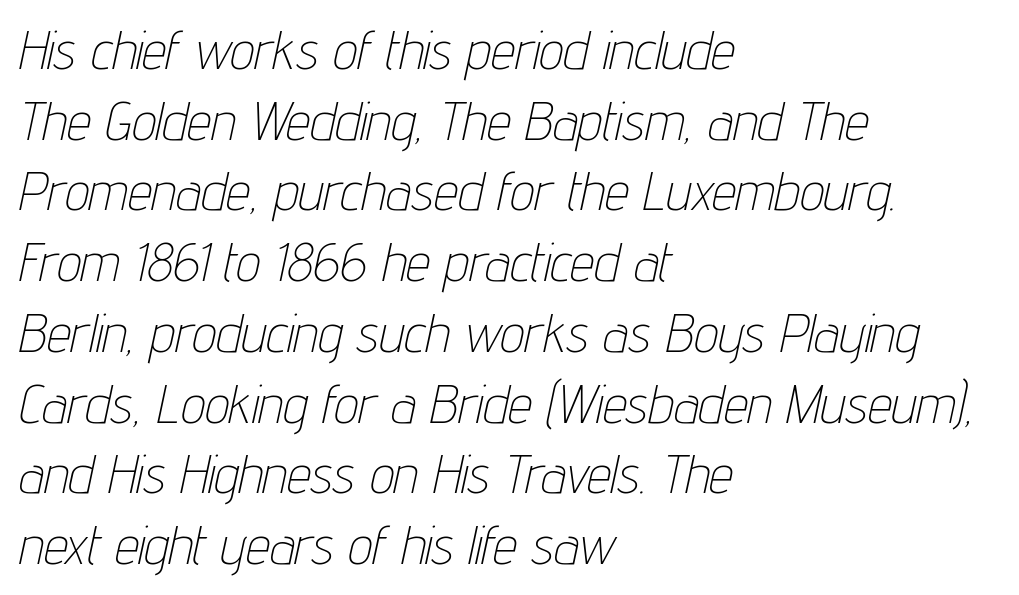
Q: Is the text bold? A: No.
Q: Is the text italic (slanted)? A: Yes, it leans right by about 12 degrees.
Q: Is the text underlined? A: No.
Q: How is the paragraph aligned? A: Left-aligned.
Q: Is the spacing between letters normal or unusually wide? A: Normal.
Q: Is the spacing between lines tight, normal or loose? A: Normal.
Q: Width (condensed, normal, or wide)? A: Condensed.
Q: Stroke contrast? A: Low.
Q: x-height? A: Medium.
Q: Monospaced? A: No.
